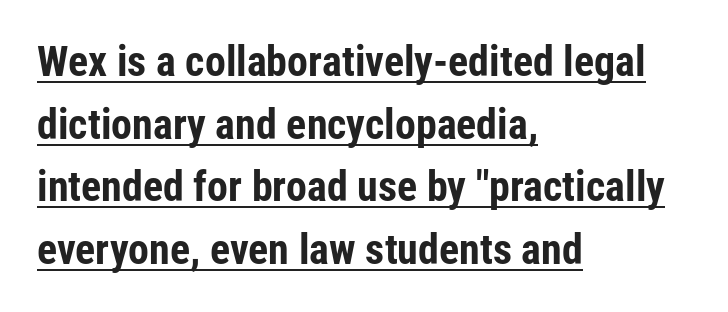
{"serif": "no", "italic": "no", "bold": "yes", "weight": "bold", "width": "condensed", "stroke_contrast": "low", "x_height": "medium", "monospaced": "no", "underline": "yes", "align": "left", "line_spacing": "normal", "line_spacing_ratio": 1.49, "letter_spacing": "normal", "letter_spacing_em": 0.0, "glyph_px": 42}
